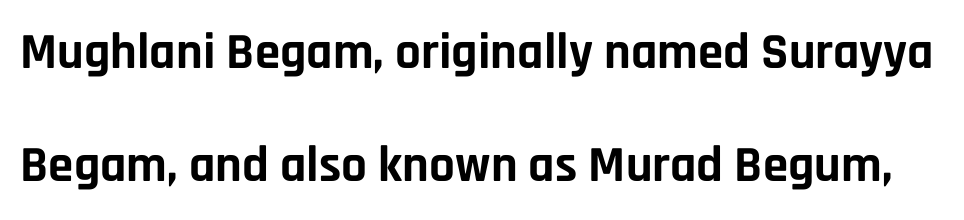
Q: Is the text bold? A: Yes.
Q: Is the text italic (slanted)? A: No, it is upright.
Q: Is the typeface a serif or a sans-serif typeface? A: Sans-serif.
Q: Is the text underlined? A: No.
Q: Is the spacing between letters normal or unusually wide? A: Normal.
Q: Is the spacing between lines tight, normal or loose? A: Loose.
Q: Width (condensed, normal, or wide)? A: Normal.
Q: Stroke contrast? A: Low.
Q: x-height? A: Large.
Q: Monospaced? A: No.
